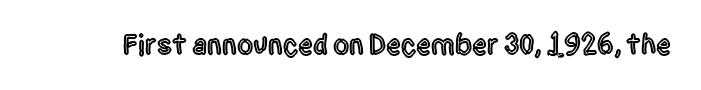
Posture: upright roman. What kind of face is this? One without serifs — a sans. The type is set solid horizontally, with unmodified tracking. Decoration check: the copy has no underline. The letters advance in unequal steps, a hallmark of proportional type.
